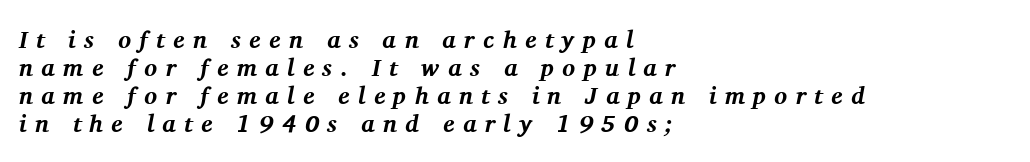
Look at the stroke-to-counter ratio: heavy, a bold. Quick note: italic. Alignment: flush left. Letters rest on an invisible, unmarked baseline.
